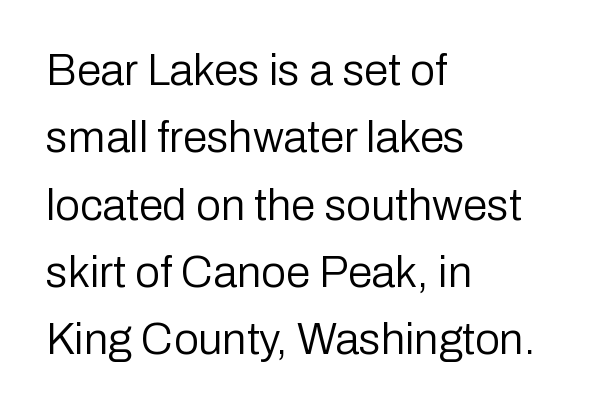
The image shows 44 px regular-weight sans-serif type, upright; set left-aligned, normal line spacing (1.53x), normal letter spacing, not underlined; low stroke contrast and a medium x-height.
